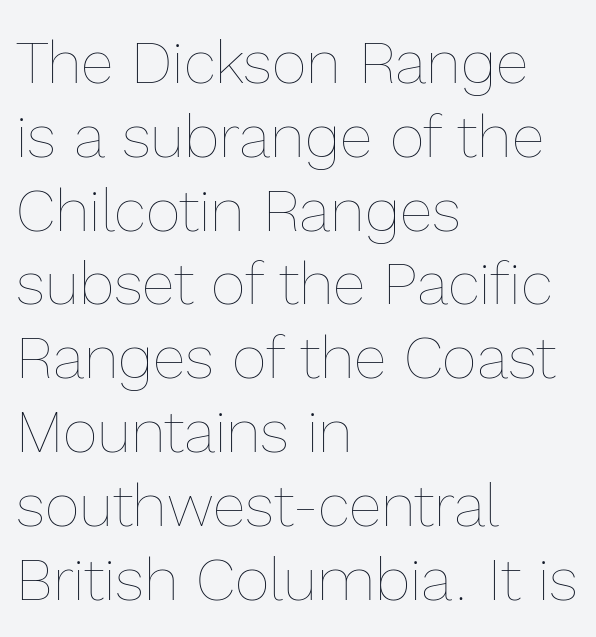
The image shows 60 px thin type, upright; set left-aligned, line spacing 1.23x, normal letter spacing, not underlined; a medium x-height.
